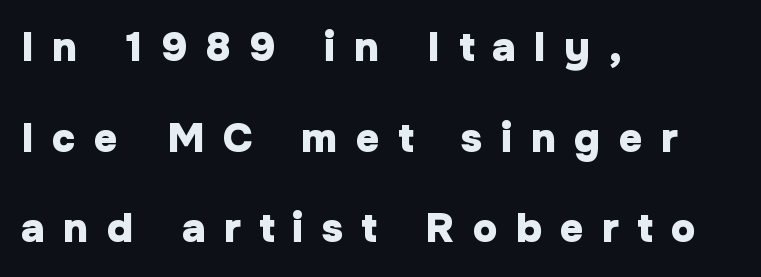
Q: Is the text bold? A: Yes.
Q: Is the text italic (slanted)? A: No, it is upright.
Q: Is the typeface a serif or a sans-serif typeface? A: Sans-serif.
Q: Is the text underlined? A: No.
Q: How is the paragraph aligned? A: Left-aligned.
Q: Is the spacing between letters normal or unusually wide? A: Unusually wide.
Q: Is the spacing between lines tight, normal or loose? A: Loose.
Q: Width (condensed, normal, or wide)? A: Normal.
Q: Stroke contrast? A: Low.
Q: x-height? A: Medium.
Q: Monospaced? A: No.
